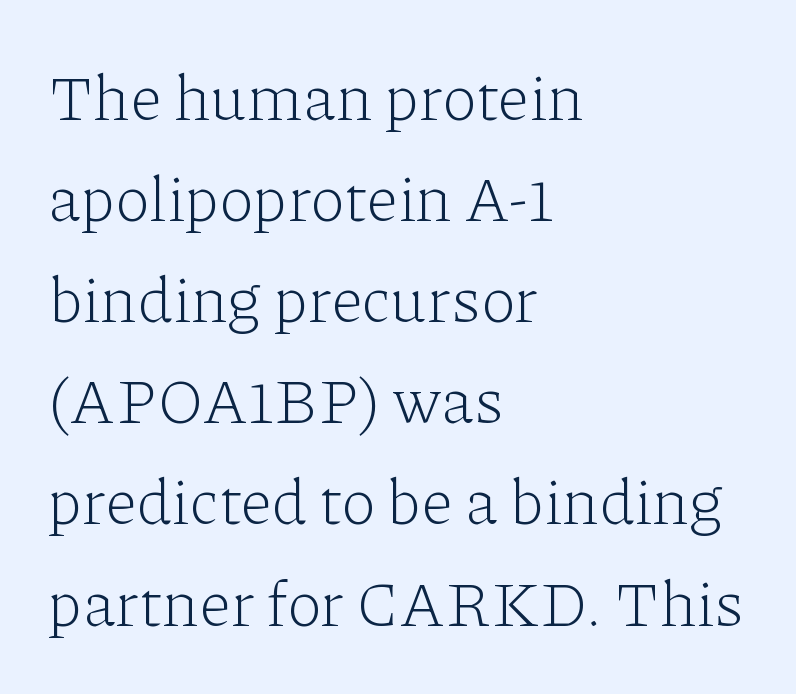
Q: Is the text bold? A: No.
Q: Is the text italic (slanted)? A: No, it is upright.
Q: Is the typeface a serif or a sans-serif typeface? A: Serif.
Q: Is the text underlined? A: No.
Q: How is the paragraph aligned? A: Left-aligned.
Q: Is the spacing between letters normal or unusually wide? A: Normal.
Q: Is the spacing between lines tight, normal or loose? A: Normal.
Q: Width (condensed, normal, or wide)? A: Normal.
Q: Stroke contrast? A: Low.
Q: x-height? A: Medium.
Q: Monospaced? A: No.
